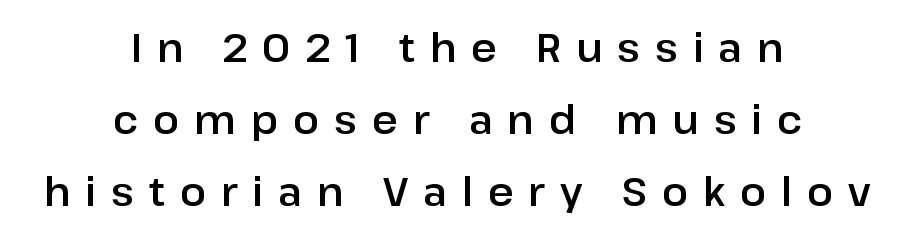
The gap between lines stays unmarked. The glyphs in this specimen are sans serif. Note the varied advance widths — an 'i' is clearly narrower than an 'm'. Words appear elongated and porous because spacing is wide. Unlike italic type, these characters show no tilt at all.
